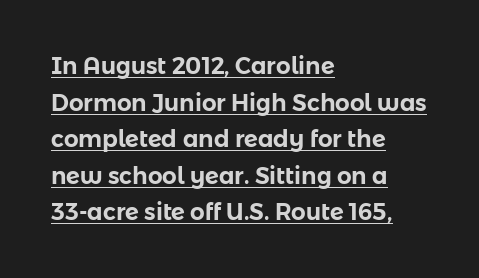
This is the regular roman posture of the typeface. The gaps between neighbouring characters are ordinary and unremarkable. Reading down the block, your eye returns to a fixed left position each line. These lines sit exactly where default settings would place them.
